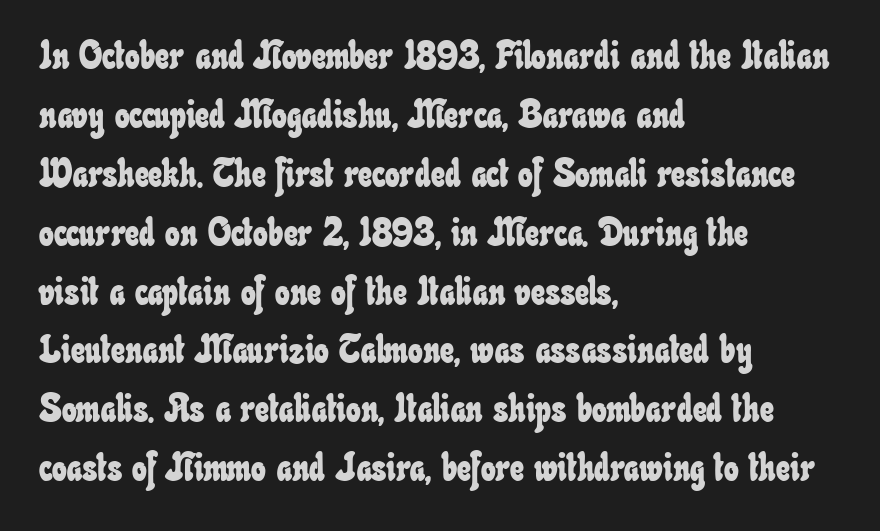
The image shows 39 px condensed type; set left-aligned, normal line spacing (1.51x), normal letter spacing, not underlined; low stroke contrast and a small x-height.
